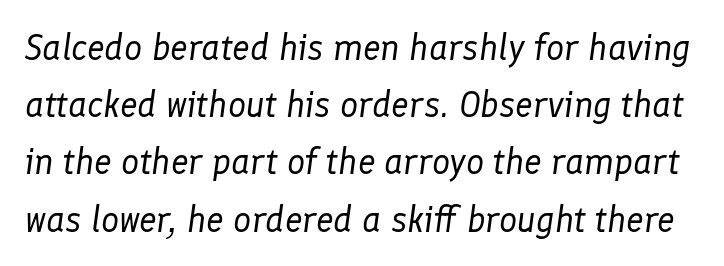
{"italic": "yes", "lean": "right", "slant_degrees": 8, "bold": "no", "weight": "regular", "width": "normal", "stroke_contrast": "low", "x_height": "medium", "monospaced": "no", "underline": "no", "line_spacing": "normal", "line_spacing_ratio": 1.59, "letter_spacing": "normal", "letter_spacing_em": 0.0, "glyph_px": 36}
